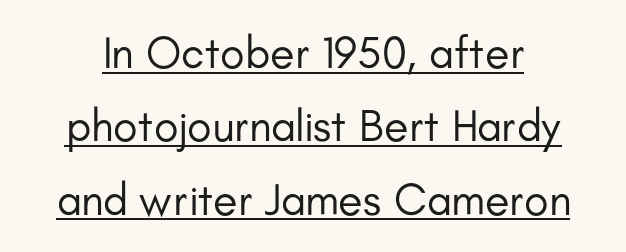
Stroke mass is kept to a normal reading level or below. In terms of posture, this sample is upright. Spacing verdict: proportional, widths tailored to each character. The lines sit at an ordinary, default distance from one another. Underlined type.
